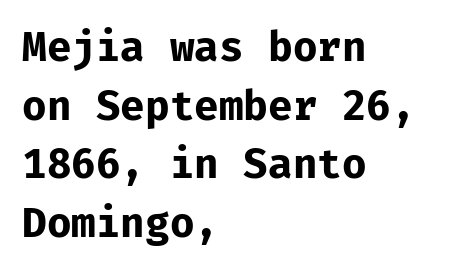
The image shows 41 px bold sans-serif type, upright, monospaced; set left-aligned, normal line spacing (1.43x), normal letter spacing, not underlined; low stroke contrast and a medium x-height.
